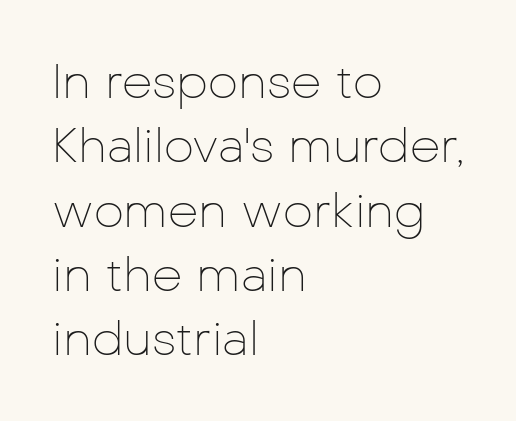
{"serif": "no", "italic": "no", "bold": "no", "weight": "thin", "width": "normal", "stroke_contrast": "low", "x_height": "medium", "monospaced": "no", "underline": "no", "align": "left", "line_spacing": "normal", "line_spacing_ratio": 1.34, "letter_spacing": "normal", "letter_spacing_em": 0.0, "glyph_px": 48}
